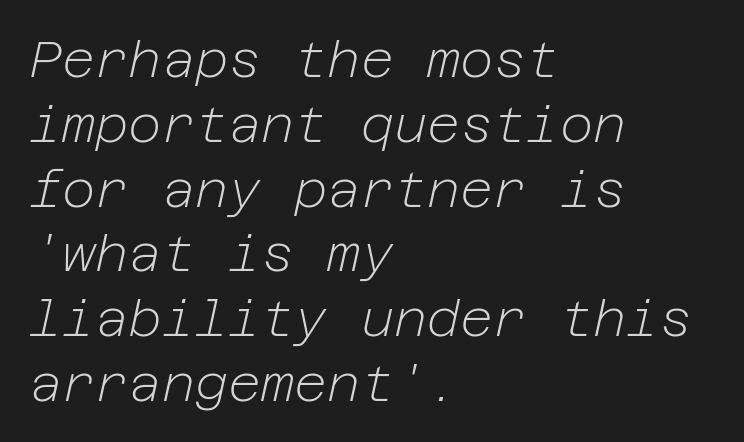
The image shows 51 px light type, italic (leaning right); set left-aligned, normal line spacing (1.27x), normal letter spacing, not underlined; low stroke contrast and a medium x-height.
